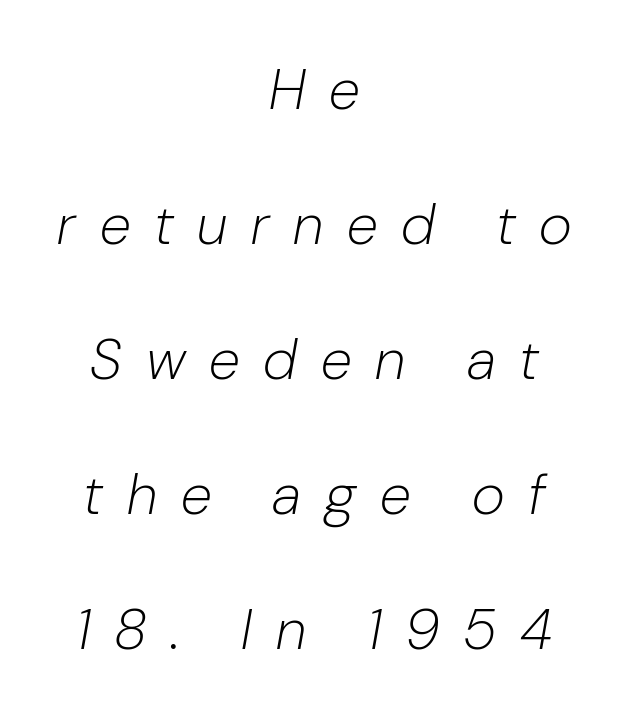
The image shows 57 px light type, italic (leaning right); set centered, loose line spacing (2.37x), unusually wide letter spacing (+0.42 em), not underlined; low stroke contrast and a medium x-height.
